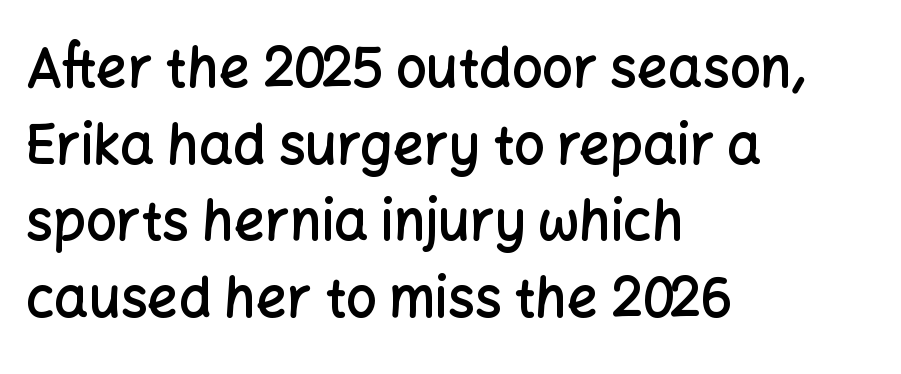
The tracking reads as untouched default to a designer's eye. The passage is arranged the way most books set body copy — flush left. Nobody drew a line under any word here. The block of text has a typical density, with ordinary space between rows. In terms of letterform style, serifs are entirely absent.
